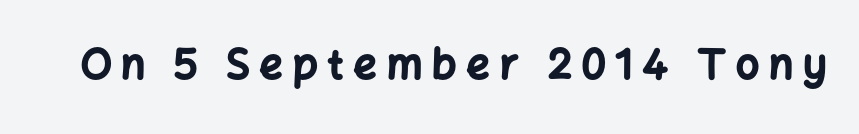
Short note: letters widely spaced. These lines were composed using upright roman letters. These lines are rendered in a variable-pitch font. As a designer I'd log this as weight 700, bold. A clean baseline with only descenders dipping below it.
